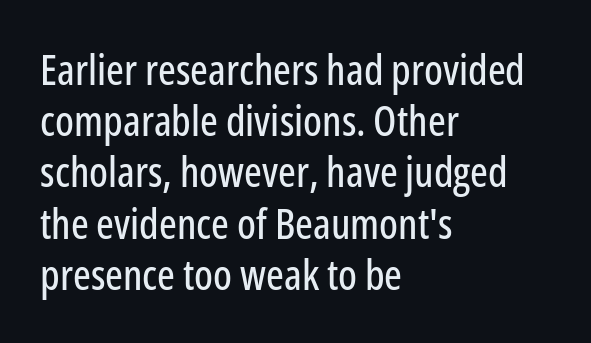
Here the designer chose a conventional face with non-uniform glyph widths. The gap between lines stays unmarked. Unlike italic type, these characters show no tilt at all. The face used here is rendered with its standard letterfit. Type style note: lacks serifs.
